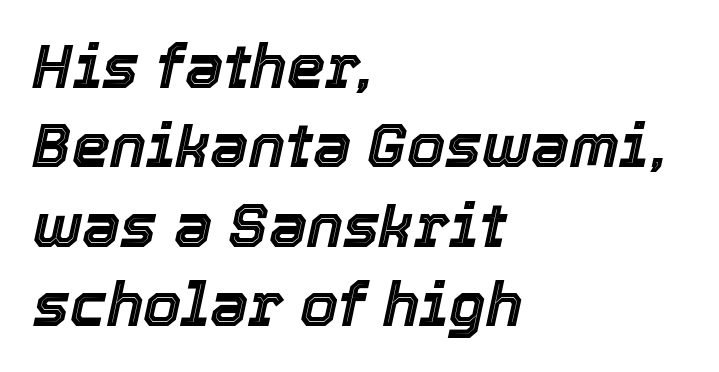
{"italic": "yes", "lean": "right", "slant_degrees": 12, "width": "normal", "x_height": "medium", "monospaced": "no", "underline": "no", "align": "left", "line_spacing": "normal", "line_spacing_ratio": 1.3, "letter_spacing": "normal", "letter_spacing_em": 0.0, "glyph_px": 61}
